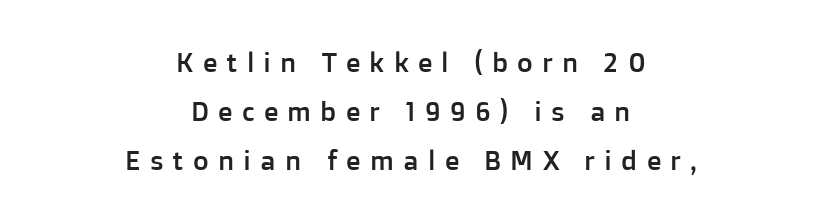
{"italic": "no", "underline": "no", "align": "center", "line_spacing_ratio": 1.82, "letter_spacing": "wide", "letter_spacing_em": 0.34, "glyph_px": 27}
